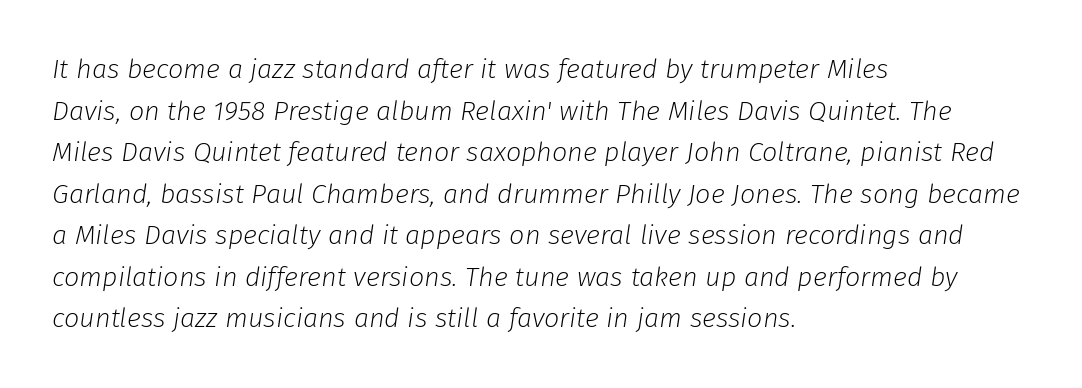
{"italic": "yes", "lean": "right", "slant_degrees": 8, "bold": "no", "underline": "no", "align": "left", "line_spacing": "normal", "line_spacing_ratio": 1.54, "letter_spacing": "normal", "letter_spacing_em": 0.0, "glyph_px": 27}
